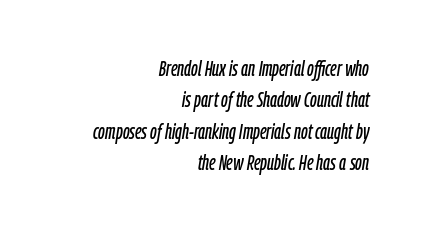
Q: Is the text italic (slanted)? A: Yes, it leans right by about 9 degrees.
Q: Is the text underlined? A: No.
Q: How is the paragraph aligned? A: Right-aligned.
Q: Is the spacing between letters normal or unusually wide? A: Normal.
Q: Is the spacing between lines tight, normal or loose? A: Normal.
